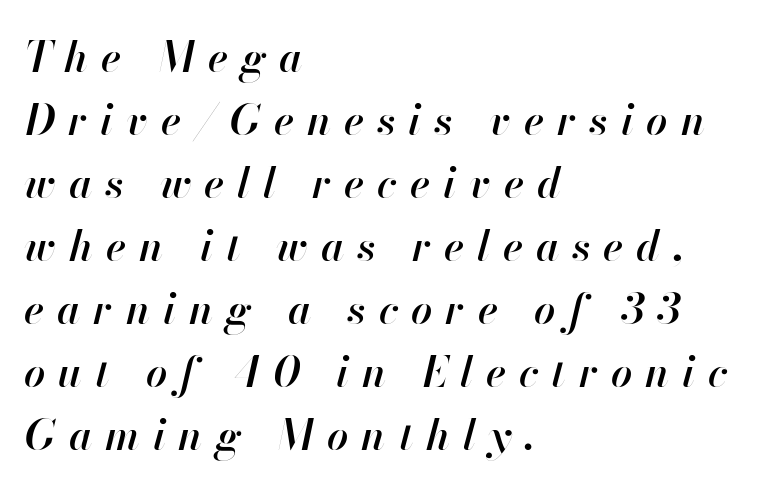
{"italic": "yes", "lean": "right", "slant_degrees": 13, "bold": "semi", "weight": "semibold", "width": "normal", "stroke_contrast": "high", "x_height": "small", "monospaced": "no", "underline": "no", "align": "left", "line_spacing": "normal", "line_spacing_ratio": 1.5, "letter_spacing": "wide", "letter_spacing_em": 0.31, "glyph_px": 42}
